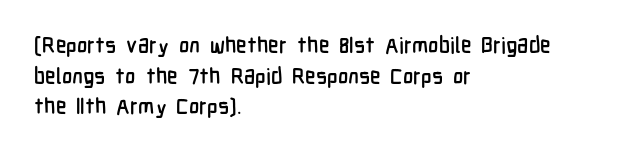
The image shows 22 px text type, upright; set left-aligned, normal line spacing (1.39x), normal letter spacing, not underlined.
